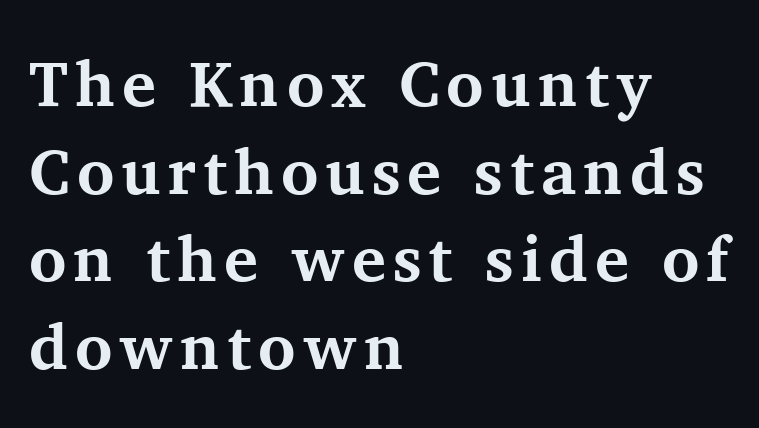
Q: Is the text bold? A: Yes.
Q: Is the text italic (slanted)? A: No, it is upright.
Q: Is the typeface a serif or a sans-serif typeface? A: Serif.
Q: Is the text underlined? A: No.
Q: How is the paragraph aligned? A: Left-aligned.
Q: Is the spacing between lines tight, normal or loose? A: Normal.
Q: Width (condensed, normal, or wide)? A: Normal.
Q: Stroke contrast? A: Medium.
Q: x-height? A: Medium.
Q: Monospaced? A: No.
